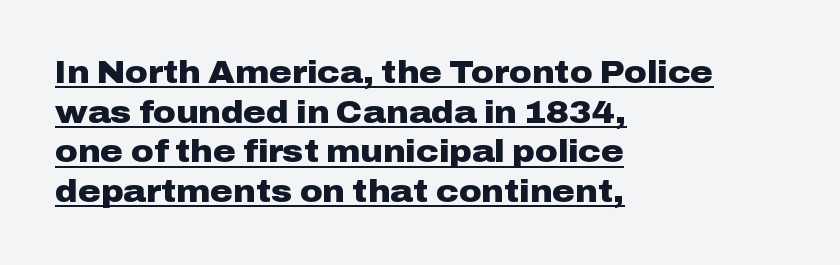
The image shows 31 px heavy, wide sans-serif type, upright; set left-aligned, normal line spacing (1.28x), normal letter spacing, underlined; low stroke contrast and a medium x-height.
